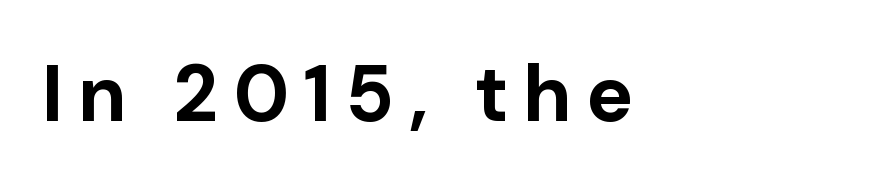
These lines are rendered in a variable-pitch font. Has an underline been added? It has not. The characters display no serif detailing; their extremities are plain. Heavy, bold letterforms. The lettering holds an erect, upright posture throughout.
